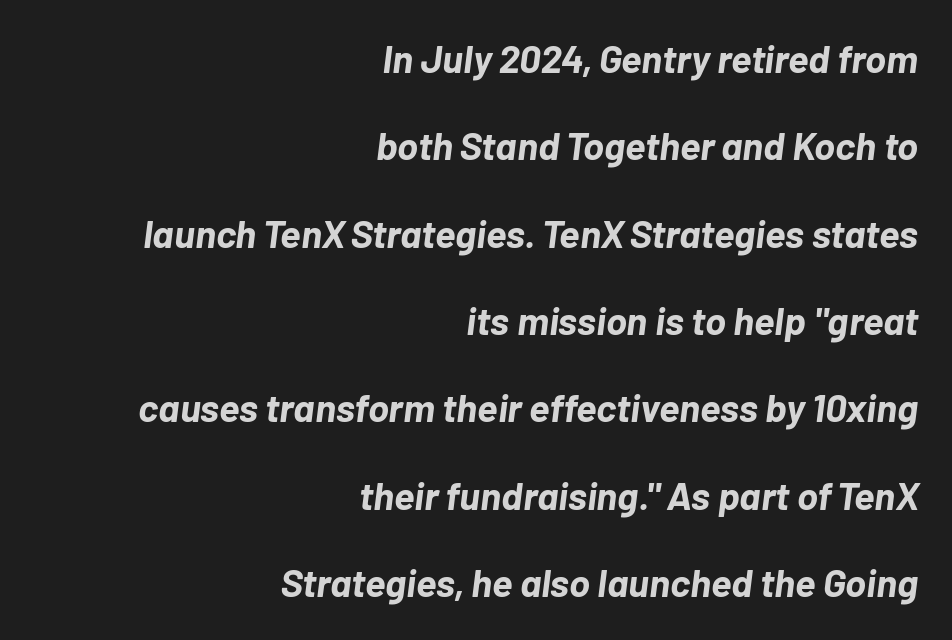
Q: Is the text bold? A: Yes.
Q: Is the text italic (slanted)? A: Yes, it leans right by about 7 degrees.
Q: Is the text underlined? A: No.
Q: How is the paragraph aligned? A: Right-aligned.
Q: Is the spacing between letters normal or unusually wide? A: Normal.
Q: Is the spacing between lines tight, normal or loose? A: Loose.
Q: Width (condensed, normal, or wide)? A: Normal.
Q: Stroke contrast? A: Low.
Q: x-height? A: Medium.
Q: Monospaced? A: No.
